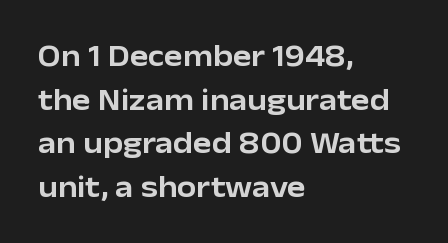
The image shows 31 px sans-serif type, upright; set left-aligned, normal line spacing (1.41x), normal letter spacing, not underlined; low stroke contrast and a medium x-height.
